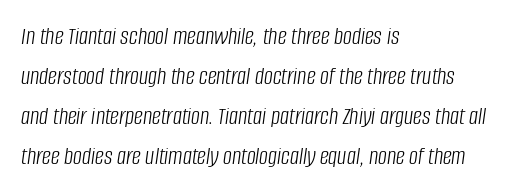
{"italic": "yes", "lean": "right", "slant_degrees": 8, "bold": "no", "underline": "no", "align": "left", "line_spacing": "normal", "line_spacing_ratio": 1.6, "letter_spacing": "normal", "letter_spacing_em": 0.0, "glyph_px": 25}
